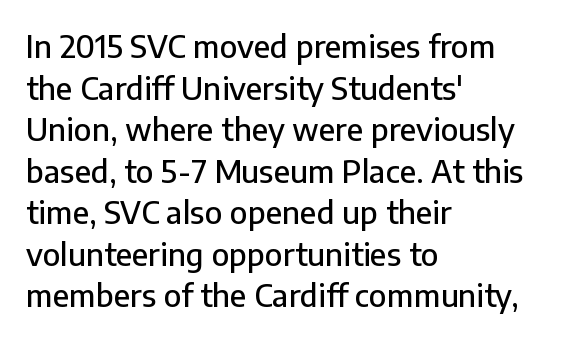
{"serif": "no", "italic": "no", "width": "normal", "stroke_contrast": "low", "x_height": "medium", "monospaced": "no", "underline": "no", "align": "left", "line_spacing": "normal", "line_spacing_ratio": 1.34, "letter_spacing": "normal", "letter_spacing_em": 0.0, "glyph_px": 31}
